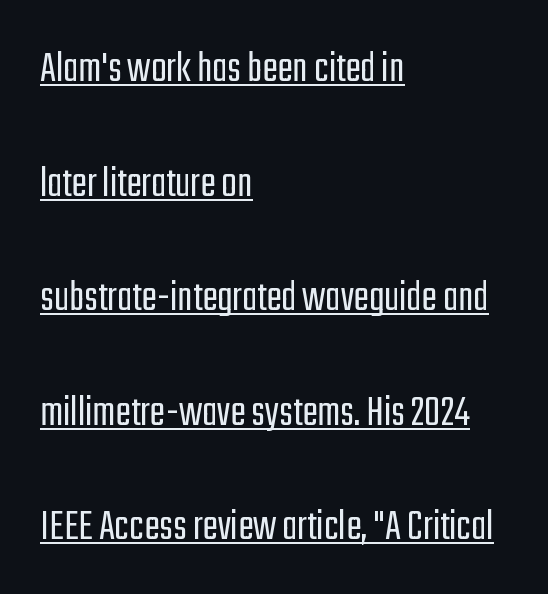
Airy leading. Think of a printed novel: that variable character pitch is what you see here. Nothing heavy about these letters — not bold at all. What decoration does the sample have? An underline. Visually the block forms a straight wall on the left and a jagged coastline on the right.
